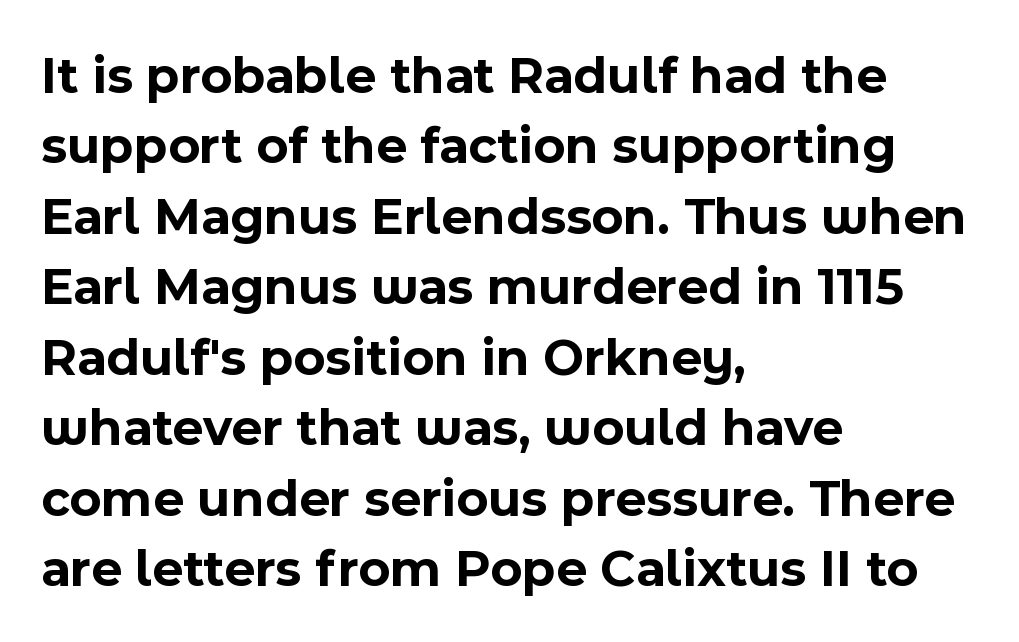
{"serif": "no", "italic": "no", "bold": "yes", "weight": "bold", "width": "normal", "x_height": "medium", "monospaced": "no", "underline": "no", "align": "left", "line_spacing": "normal", "line_spacing_ratio": 1.33, "letter_spacing": "normal", "letter_spacing_em": 0.0, "glyph_px": 53}
